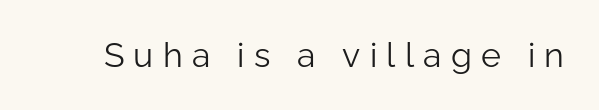
Display-style spreading of the glyphs; the letterfit is very open. The letters advance in unequal steps, a hallmark of proportional type. Does the lettering tilt? It doesn't — this is upright. The foot of each line stays bare and open.
